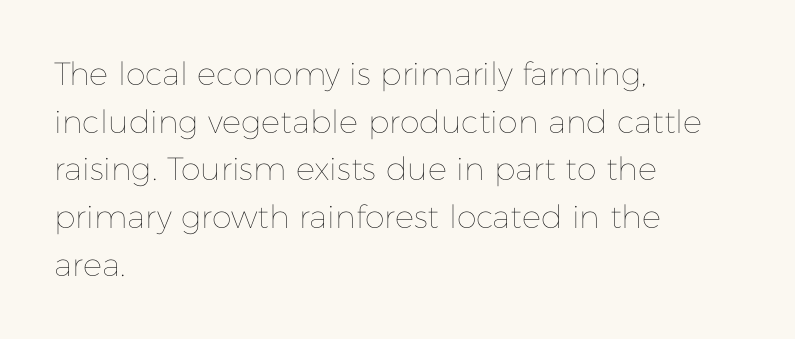
Horizontal bands of white between lines are of average thickness. Is the block centered? No — it sits flush against the left margin. These lines are rendered in a variable-pitch font. Just letters on the line, the space beneath them empty. The letters sit at their default tracking, neither squeezed nor spread.
